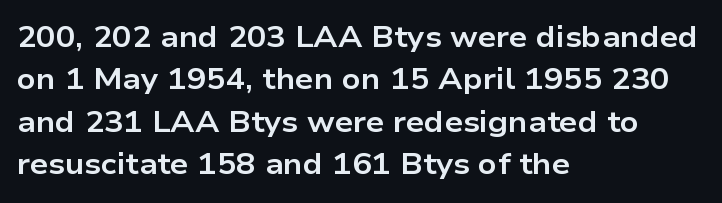
Honestly, there is no underline to notice here at all. The passage shown has conventional tracking throughout. The font family rendered here belongs to the sans-serif group. How heavy is the stroke? Heavy — this is a bold. This sample is left-justified, so line endings fall wherever the words run out.
